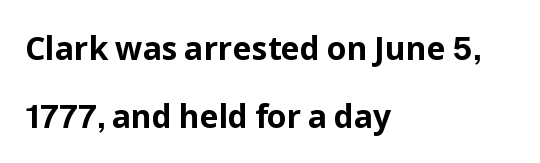
The image shows 32 px bold sans-serif type, upright; set left-aligned, loose line spacing (2.12x), normal letter spacing, not underlined; low stroke contrast and a medium x-height.
